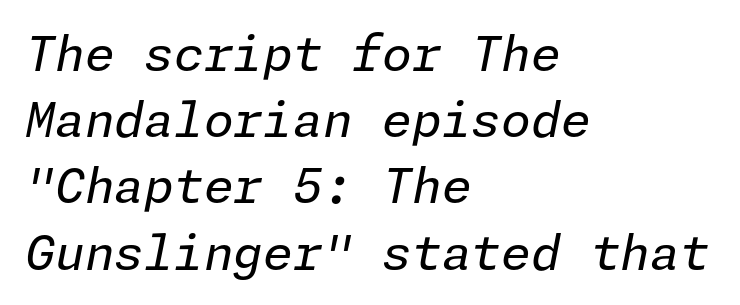
{"italic": "yes", "lean": "right", "slant_degrees": 11, "bold": "no", "weight": "regular", "width": "normal", "stroke_contrast": "low", "x_height": "medium", "underline": "no", "align": "left", "line_spacing": "normal", "line_spacing_ratio": 1.38, "letter_spacing": "normal", "letter_spacing_em": 0.0, "glyph_px": 48}
